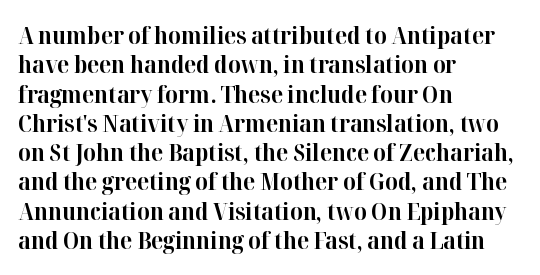
Check the space under the baseline: it is left empty. Words appear dense and cohesive because spacing is normal. Summary of weight: heavy, a full bold. Caption: multi-line text, flush left, ragged right.
